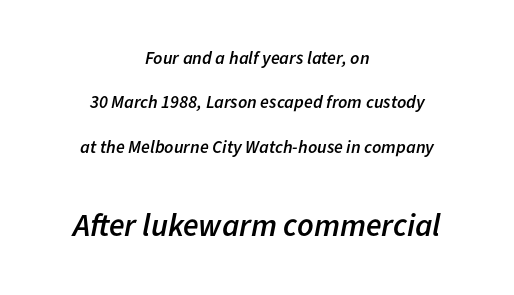
{"italic": "yes", "lean": "right", "slant_degrees": 11, "bold": "semi", "weight": "semibold", "width": "normal", "stroke_contrast": "low", "x_height": "medium", "monospaced": "no", "underline": "no", "align": "center", "line_spacing": "loose", "line_spacing_ratio": 2.46, "letter_spacing": "normal", "letter_spacing_em": 0.0, "larger_block": "second", "size_ratio": 1.78, "glyph_px": 32}
